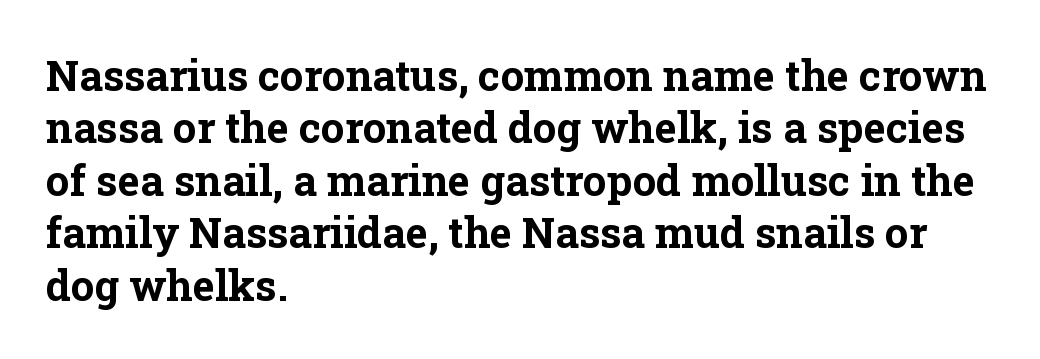
{"serif": "yes", "italic": "no", "bold": "yes", "weight": "bold", "width": "normal", "stroke_contrast": "low", "x_height": "medium", "monospaced": "no", "underline": "no", "align": "left", "line_spacing": "normal", "line_spacing_ratio": 1.25, "letter_spacing": "normal", "letter_spacing_em": 0.0, "glyph_px": 42}
